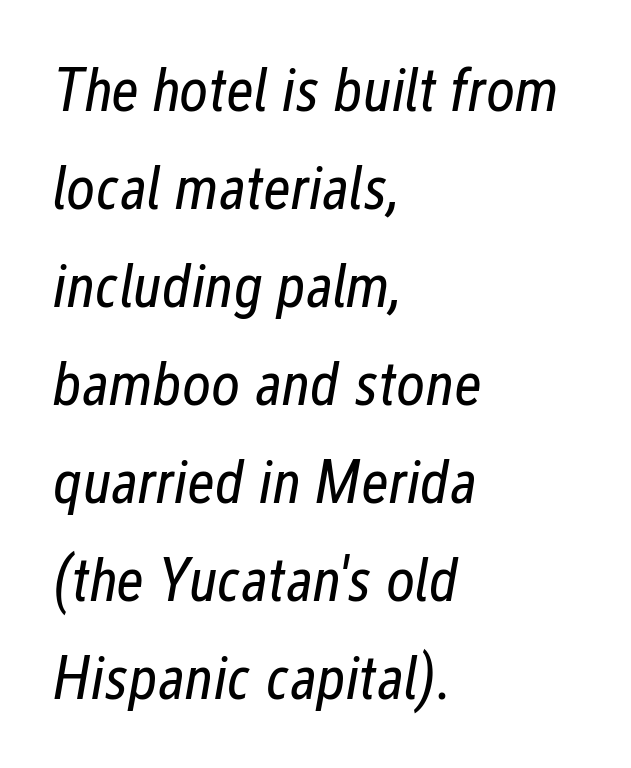
The image shows 62 px regular-weight, condensed type, italic (leaning right); set left-aligned, normal line spacing (1.58x), normal letter spacing, not underlined; low stroke contrast and a medium x-height.
